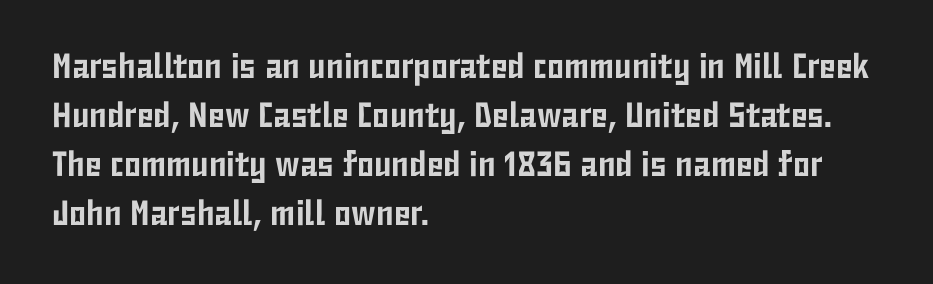
The rendering uses a moderate line-height, typical for paragraphs. Nothing unusual about the tracking: characters are spaced as the font intends. Only glyphs here, with clear space below each row. These lines are composed in type without serifs.
